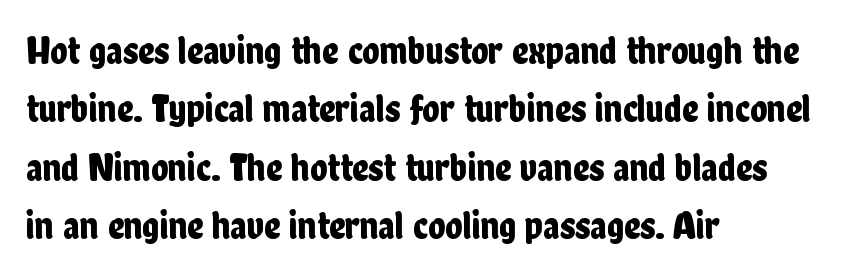
Q: Is the text italic (slanted)? A: No, it is upright.
Q: Is the typeface a serif or a sans-serif typeface? A: Sans-serif.
Q: Is the text underlined? A: No.
Q: How is the paragraph aligned? A: Left-aligned.
Q: Is the spacing between letters normal or unusually wide? A: Normal.
Q: Is the spacing between lines tight, normal or loose? A: Normal.
Q: Width (condensed, normal, or wide)? A: Condensed.
Q: Stroke contrast? A: Low.
Q: x-height? A: Medium.
Q: Monospaced? A: No.
